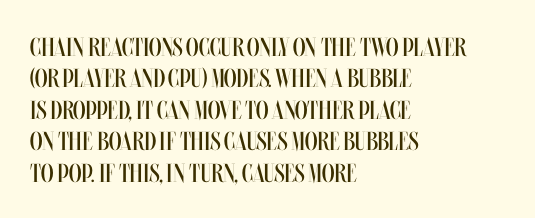
What stands out about the letter spacing? Nothing — it is the standard amount. The rendering anchors every line to the left-hand side. A light-to-regular cut is what we see here. Ordinary non-slanted type is in use.
